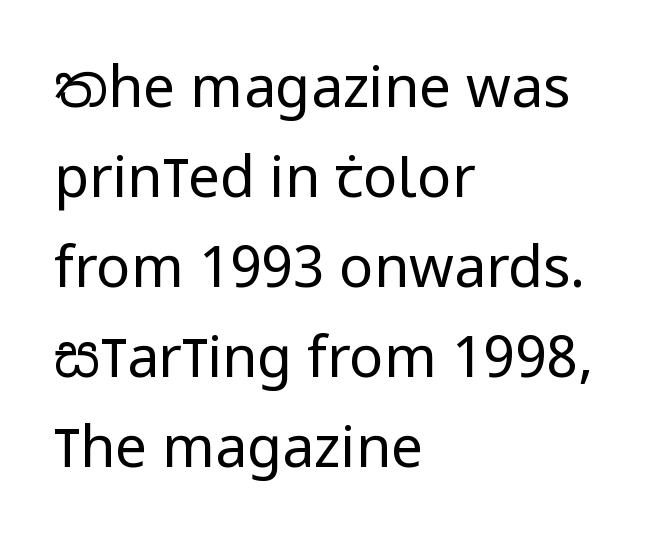
Q: Is the text bold? A: No.
Q: Is the text italic (slanted)? A: No, it is upright.
Q: Is the typeface a serif or a sans-serif typeface? A: Sans-serif.
Q: Is the text underlined? A: No.
Q: How is the paragraph aligned? A: Left-aligned.
Q: Is the spacing between letters normal or unusually wide? A: Normal.
Q: Is the spacing between lines tight, normal or loose? A: Normal.
Q: Width (condensed, normal, or wide)? A: Condensed.
Q: Stroke contrast? A: Low.
Q: x-height? A: Large.
Q: Monospaced? A: No.
